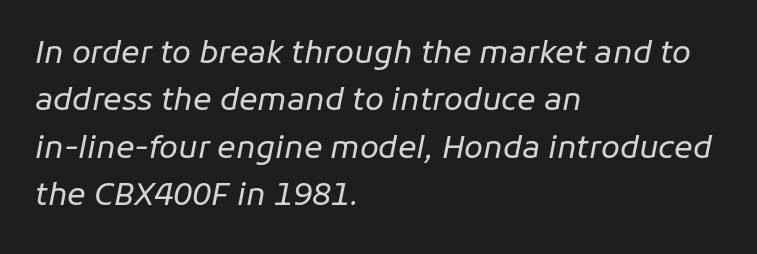
{"italic": "yes", "lean": "right", "slant_degrees": 11, "bold": "no", "weight": "regular", "width": "normal", "stroke_contrast": "low", "x_height": "medium", "monospaced": "no", "underline": "no", "align": "left", "line_spacing": "normal", "line_spacing_ratio": 1.53, "letter_spacing": "normal", "letter_spacing_em": 0.0, "glyph_px": 31}
